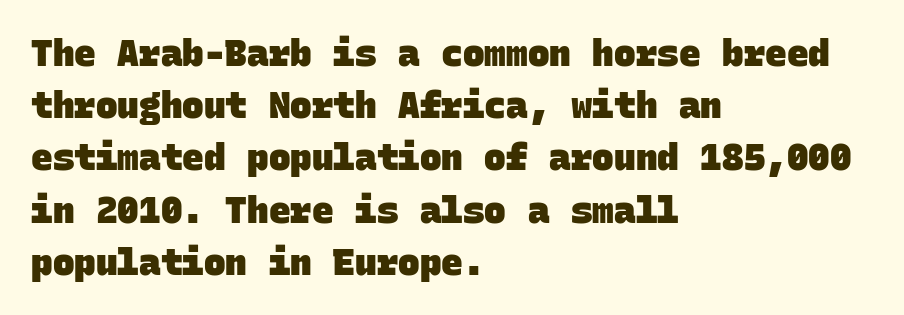
{"serif": "no", "bold": "yes", "weight": "heavy", "width": "normal", "stroke_contrast": "low", "x_height": "large", "monospaced": "yes", "underline": "no", "align": "left", "line_spacing": "normal", "line_spacing_ratio": 1.45, "letter_spacing": "normal", "letter_spacing_em": 0.0, "glyph_px": 36}
